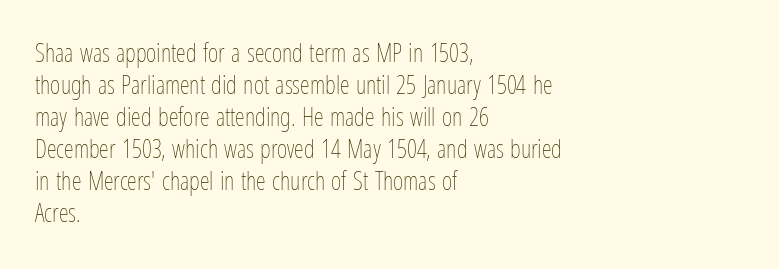
The image shows 25 px text type, upright; set left-aligned, normal line spacing (1.28x), normal letter spacing, not underlined.
